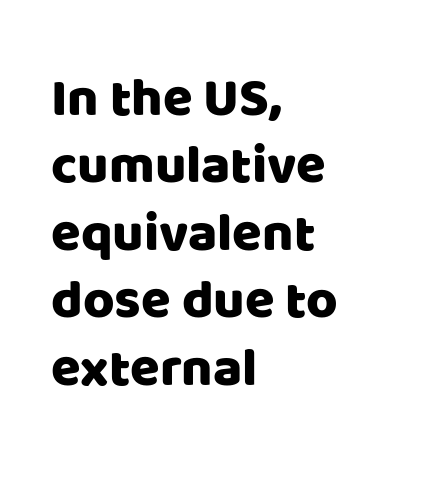
The image shows 54 px sans-serif type, upright; set left-aligned, normal line spacing (1.25x), normal letter spacing, not underlined; low stroke contrast and a large x-height.
